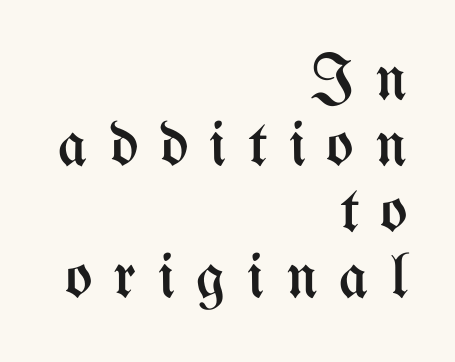
The image shows 64 px regular-weight, condensed type, upright; set right-aligned, tight line spacing (1.03x), unusually wide letter spacing (+0.33 em), not underlined; medium stroke contrast and a medium x-height.
